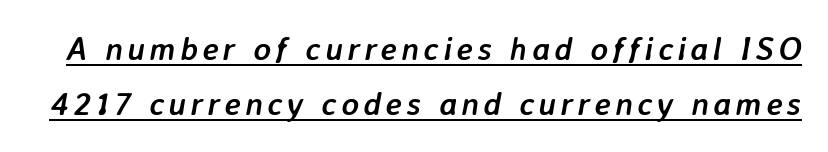
{"italic": "yes", "lean": "right", "slant_degrees": 7, "bold": "yes", "weight": "semibold", "width": "normal", "stroke_contrast": "low", "x_height": "medium", "monospaced": "no", "underline": "yes", "line_spacing": "normal", "line_spacing_ratio": 1.67, "glyph_px": 33}
